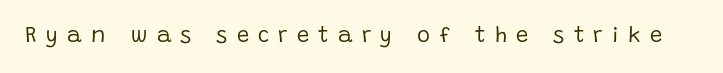
Q: Is the text bold? A: No.
Q: Is the text italic (slanted)? A: No, it is upright.
Q: Is the text underlined? A: No.
Q: Is the spacing between letters normal or unusually wide? A: Unusually wide.
